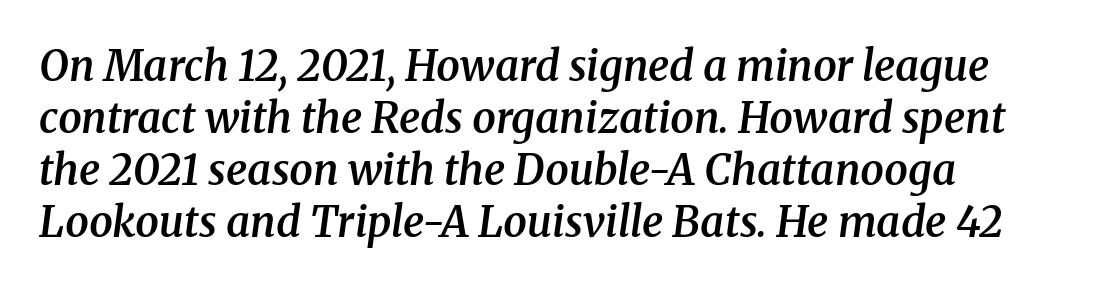
{"serif": "yes", "italic": "yes", "lean": "right", "slant_degrees": 8, "bold": "semi", "weight": "semibold", "width": "normal", "stroke_contrast": "medium", "x_height": "medium", "monospaced": "no", "underline": "no", "line_spacing_ratio": 1.24, "letter_spacing": "normal", "letter_spacing_em": 0.0, "glyph_px": 42}
